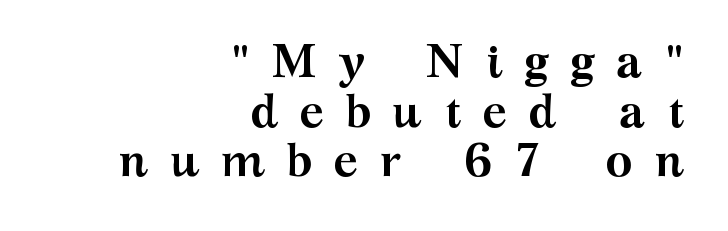
Q: Is the text bold? A: Yes.
Q: Is the text italic (slanted)? A: No, it is upright.
Q: Is the typeface a serif or a sans-serif typeface? A: Serif.
Q: Is the text underlined? A: No.
Q: How is the paragraph aligned? A: Right-aligned.
Q: Is the spacing between letters normal or unusually wide? A: Unusually wide.
Q: Is the spacing between lines tight, normal or loose? A: Tight.
Q: Width (condensed, normal, or wide)? A: Wide.
Q: Stroke contrast? A: Medium.
Q: x-height? A: Medium.
Q: Monospaced? A: No.
